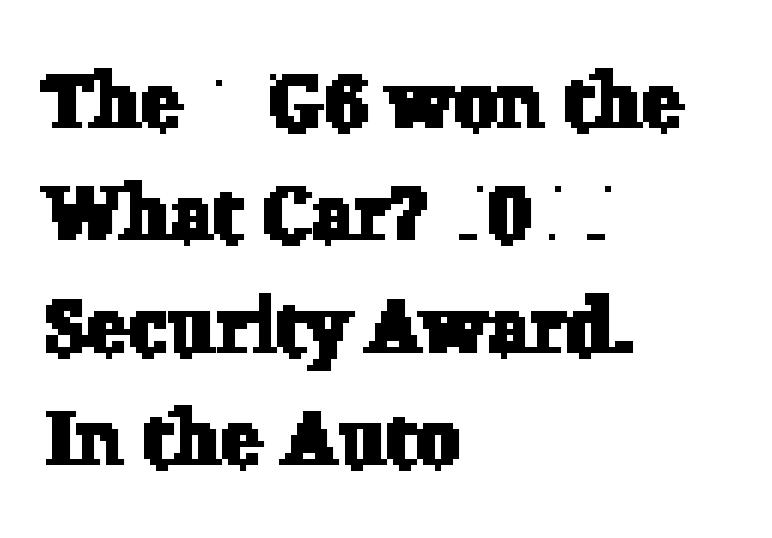
Q: Is the typeface a serif or a sans-serif typeface? A: Serif.
Q: Is the text underlined? A: No.
Q: How is the paragraph aligned? A: Left-aligned.
Q: Is the spacing between letters normal or unusually wide? A: Normal.
Q: Is the spacing between lines tight, normal or loose? A: Normal.
Q: Width (condensed, normal, or wide)? A: Normal.
Q: Stroke contrast? A: Low.
Q: x-height? A: Medium.
Q: Monospaced? A: No.
